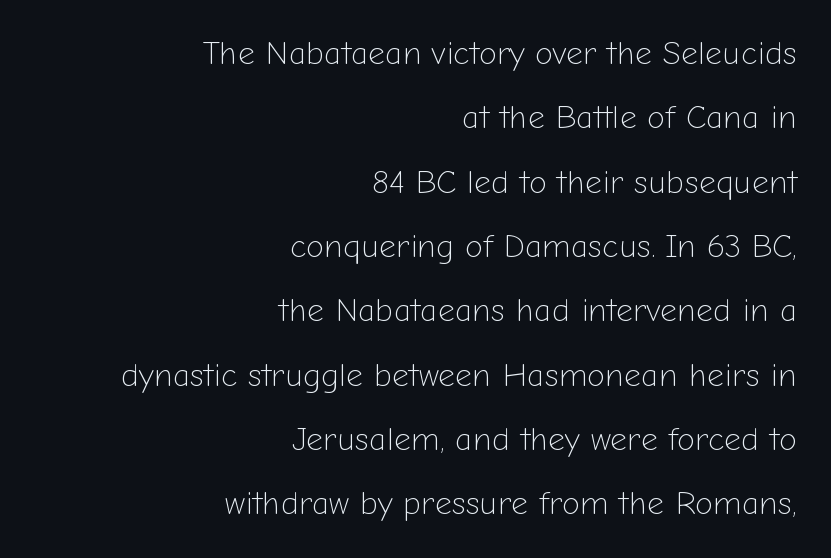
Q: Is the text bold? A: No.
Q: Is the text italic (slanted)? A: No, it is upright.
Q: Is the typeface a serif or a sans-serif typeface? A: Sans-serif.
Q: Is the text underlined? A: No.
Q: How is the paragraph aligned? A: Right-aligned.
Q: Is the spacing between letters normal or unusually wide? A: Normal.
Q: Is the spacing between lines tight, normal or loose? A: Loose.
Q: Width (condensed, normal, or wide)? A: Normal.
Q: Stroke contrast? A: Low.
Q: x-height? A: Medium.
Q: Monospaced? A: No.
